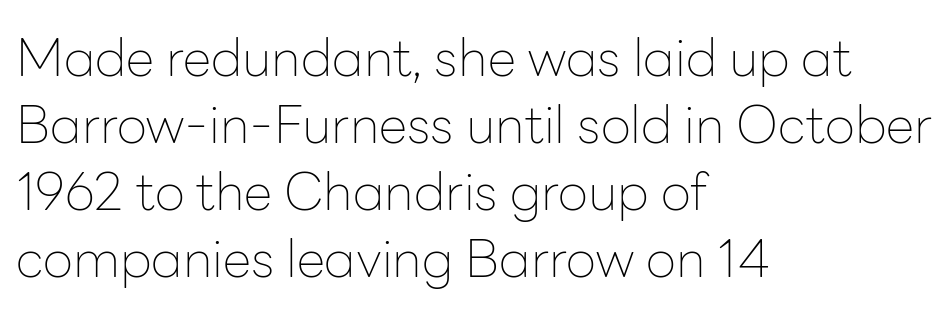
Q: Is the text bold? A: No.
Q: Is the text italic (slanted)? A: No, it is upright.
Q: Is the typeface a serif or a sans-serif typeface? A: Sans-serif.
Q: Is the text underlined? A: No.
Q: How is the paragraph aligned? A: Left-aligned.
Q: Is the spacing between letters normal or unusually wide? A: Normal.
Q: Is the spacing between lines tight, normal or loose? A: Normal.
Q: Width (condensed, normal, or wide)? A: Normal.
Q: Stroke contrast? A: Low.
Q: x-height? A: Medium.
Q: Monospaced? A: No.
